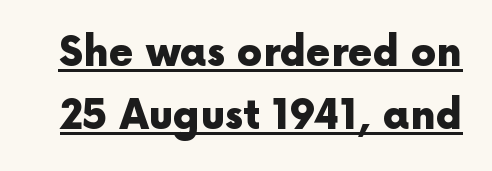
Q: Is the text bold? A: Yes.
Q: Is the text italic (slanted)? A: No, it is upright.
Q: Is the typeface a serif or a sans-serif typeface? A: Sans-serif.
Q: Is the text underlined? A: Yes.
Q: Is the spacing between letters normal or unusually wide? A: Normal.
Q: Is the spacing between lines tight, normal or loose? A: Normal.
Q: Width (condensed, normal, or wide)? A: Normal.
Q: x-height? A: Medium.
Q: Monospaced? A: No.
